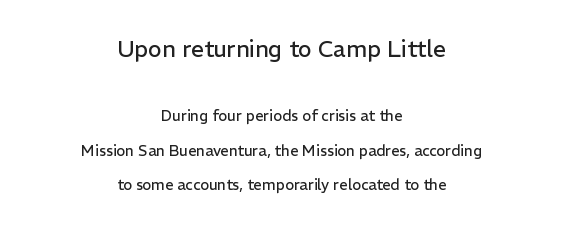
{"italic": "no", "bold": "no", "underline": "no", "align": "center", "line_spacing": "loose", "line_spacing_ratio": 2.32, "letter_spacing": "normal", "letter_spacing_em": 0.0, "larger_block": "first", "size_ratio": 1.53, "glyph_px": 23}
